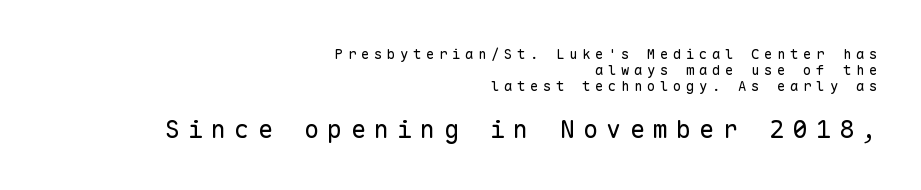
{"italic": "no", "bold": "no", "underline": "no", "align": "right", "line_spacing": "tight", "line_spacing_ratio": 1.14, "letter_spacing": "wide", "letter_spacing_em": 0.33, "larger_block": "second", "size_ratio": 1.79, "glyph_px": 25}
